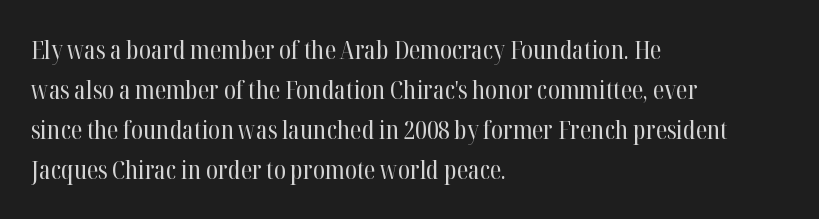
{"italic": "no", "bold": "no", "underline": "no", "align": "left", "line_spacing": "normal", "line_spacing_ratio": 1.54, "letter_spacing": "normal", "letter_spacing_em": 0.0, "glyph_px": 26}
